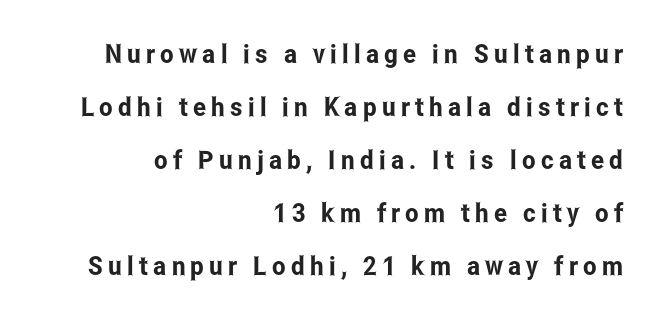
The image shows 26 px text type, upright; set right-aligned, loose line spacing (2.04x), unusually wide letter spacing (+0.2 em), not underlined.
